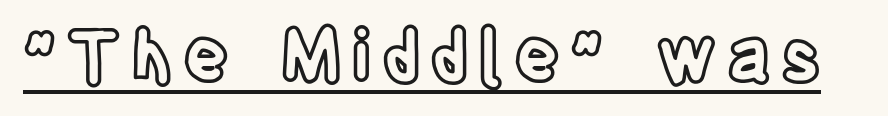
Is this a fixed-width face? No — the glyphs have proportional, varying widths. The font's upright variant was chosen for this text. This is underlined copy, the kind a proofreader might mark for attention.
